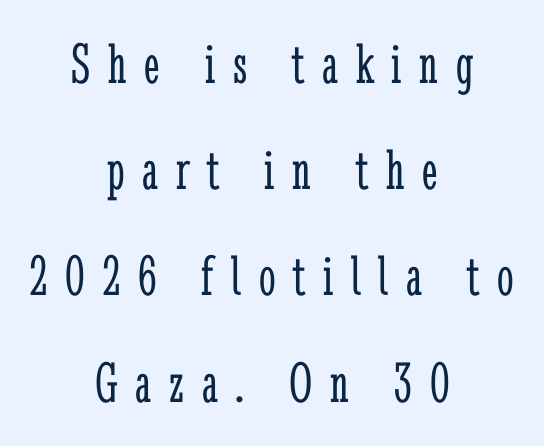
{"serif": "yes", "italic": "no", "bold": "no", "weight": "light", "width": "condensed", "stroke_contrast": "low", "x_height": "medium", "monospaced": "no", "underline": "no", "align": "center", "line_spacing_ratio": 1.8, "letter_spacing": "wide", "letter_spacing_em": 0.3, "glyph_px": 59}
